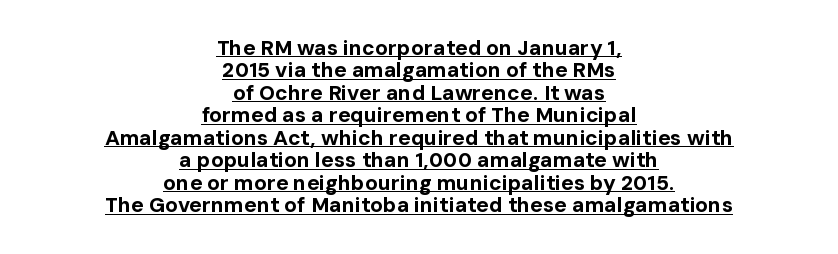
Q: Is the text bold? A: Yes.
Q: Is the text italic (slanted)? A: No, it is upright.
Q: Is the text underlined? A: Yes.
Q: How is the paragraph aligned? A: Centered.
Q: Is the spacing between letters normal or unusually wide? A: Normal.
Q: Is the spacing between lines tight, normal or loose? A: Tight.
